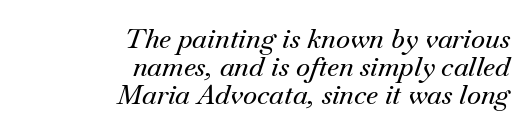
Q: Is the text italic (slanted)? A: Yes, it leans right by about 18 degrees.
Q: Is the text underlined? A: No.
Q: How is the paragraph aligned? A: Right-aligned.
Q: Is the spacing between letters normal or unusually wide? A: Normal.
Q: Is the spacing between lines tight, normal or loose? A: Tight.
